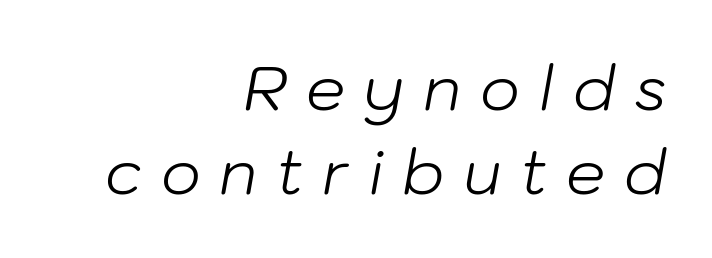
Q: Is the text bold? A: No.
Q: Is the text italic (slanted)? A: Yes, it leans right by about 10 degrees.
Q: Is the text underlined? A: No.
Q: How is the paragraph aligned? A: Right-aligned.
Q: Is the spacing between letters normal or unusually wide? A: Unusually wide.
Q: Is the spacing between lines tight, normal or loose? A: Normal.
Q: Width (condensed, normal, or wide)? A: Normal.
Q: Stroke contrast? A: Low.
Q: x-height? A: Medium.
Q: Monospaced? A: No.
